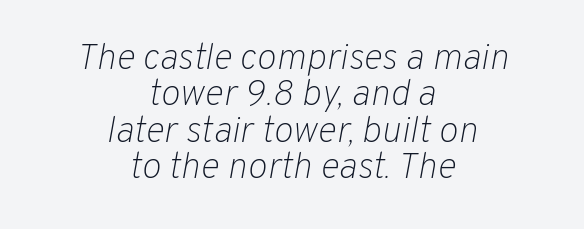
Q: Is the text bold? A: No.
Q: Is the text italic (slanted)? A: Yes, it leans right by about 10 degrees.
Q: Is the text underlined? A: No.
Q: How is the paragraph aligned? A: Centered.
Q: Is the spacing between letters normal or unusually wide? A: Normal.
Q: Is the spacing between lines tight, normal or loose? A: Tight.
Q: Width (condensed, normal, or wide)? A: Normal.
Q: Stroke contrast? A: Low.
Q: x-height? A: Medium.
Q: Monospaced? A: No.
